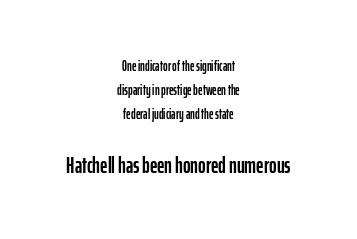
{"italic": "no", "underline": "no", "align": "center", "line_spacing_ratio": 1.72, "letter_spacing": "normal", "letter_spacing_em": 0.0, "larger_block": "second", "size_ratio": 1.64, "glyph_px": 23}
